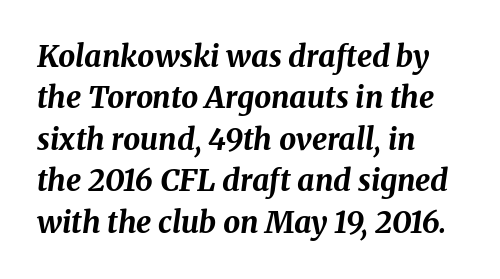
{"italic": "yes", "lean": "right", "slant_degrees": 8, "bold": "yes", "weight": "bold", "width": "normal", "stroke_contrast": "medium", "x_height": "medium", "monospaced": "no", "underline": "no", "align": "left", "line_spacing": "normal", "line_spacing_ratio": 1.38, "letter_spacing": "normal", "letter_spacing_em": 0.0, "glyph_px": 30}
